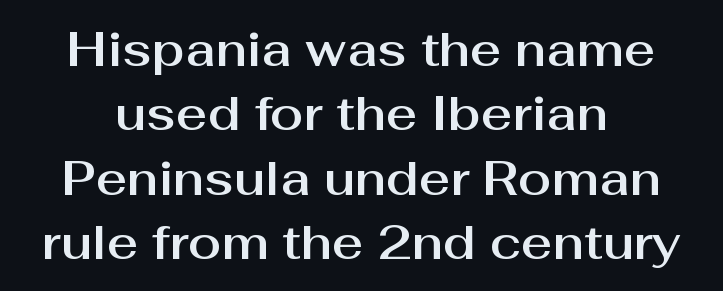
Each word holds together tightly as a unit, with standard inter-letter gaps. A sans-serif font was chosen for this passage. The specimen omits any rule beneath the text block's lines. This sample keeps an unexceptional amount of space between lines. The passage shown is typed in a proportional face where columns would drift.
